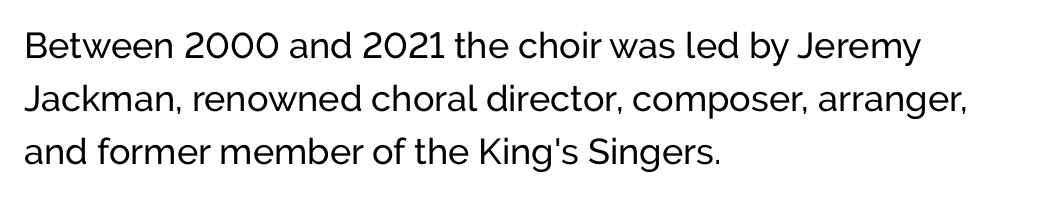
The type sits square on the baseline with zero lean. Casual observation: everything's shoved over to the left. No chunkiness to these letters — they're not bold. This rendering features lettering with no underline. Baseline-to-baseline distance is the conventional proportion of letter height. Default kerning and tracking; the words read as compact shapes.
